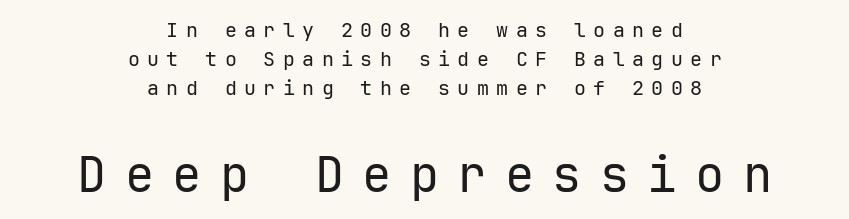
Q: Is the text bold? A: No.
Q: Is the text italic (slanted)? A: No, it is upright.
Q: Is the typeface a serif or a sans-serif typeface? A: Sans-serif.
Q: Is the text underlined? A: No.
Q: How is the paragraph aligned? A: Centered.
Q: Is the spacing between letters normal or unusually wide? A: Unusually wide.
Q: Is the spacing between lines tight, normal or loose? A: Normal.
Q: Which block of text is set in a larger size, the first (top) or the second (bottom)? A: The second (bottom) one.
Q: Width (condensed, normal, or wide)? A: Normal.
Q: Stroke contrast? A: Low.
Q: x-height? A: Medium.
Q: Monospaced? A: Yes.
